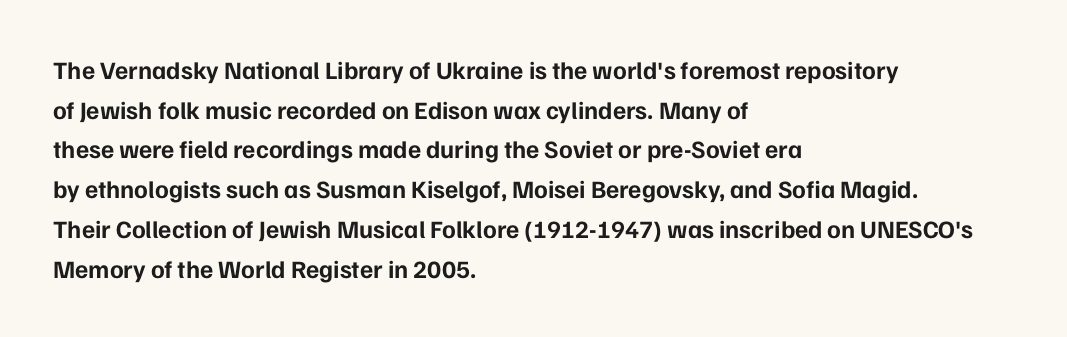
The words here are not underlined. Glyph-to-glyph distance matches everyday printed text. The rows are spaced the way most documents space them. The lettering holds an erect, upright posture throughout. Heavy-handed strokes throughout: this text is bold. Which margin do the lines hug? The left one — the right edge is uneven.
